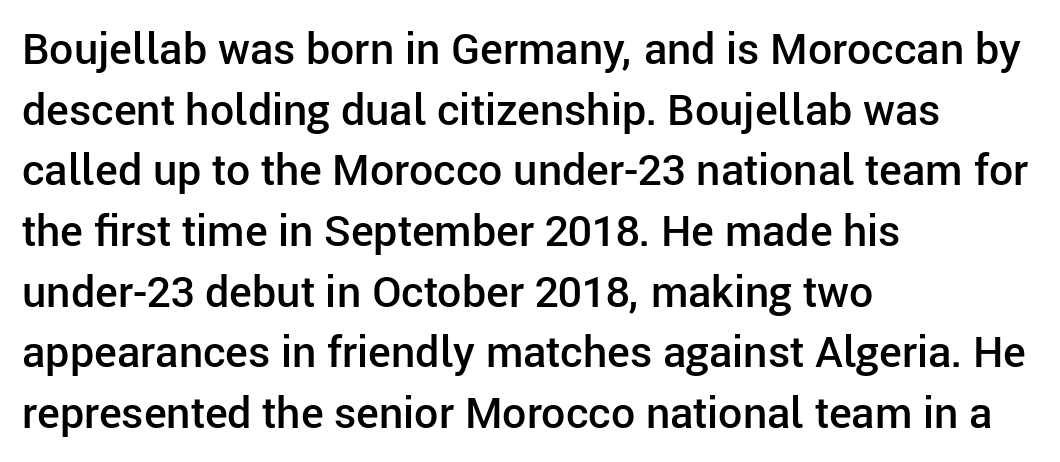
The image shows 43 px semibold sans-serif type, upright; set left-aligned, normal line spacing (1.41x), normal letter spacing, not underlined; low stroke contrast and a medium x-height.
